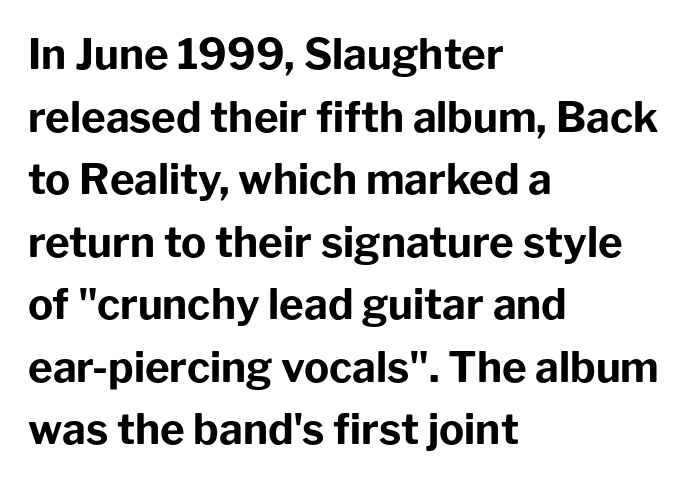
Q: Is the text bold? A: Yes.
Q: Is the text italic (slanted)? A: No, it is upright.
Q: Is the typeface a serif or a sans-serif typeface? A: Sans-serif.
Q: Is the text underlined? A: No.
Q: How is the paragraph aligned? A: Left-aligned.
Q: Is the spacing between letters normal or unusually wide? A: Normal.
Q: Is the spacing between lines tight, normal or loose? A: Normal.
Q: Width (condensed, normal, or wide)? A: Normal.
Q: Stroke contrast? A: Low.
Q: x-height? A: Medium.
Q: Monospaced? A: No.
